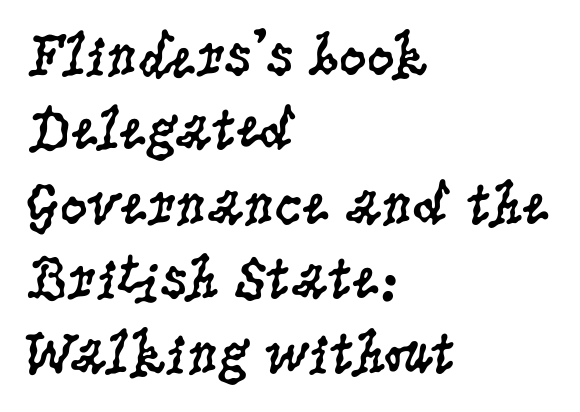
Q: Is the text bold? A: No.
Q: Is the typeface a serif or a sans-serif typeface? A: Serif.
Q: Is the text underlined? A: No.
Q: How is the paragraph aligned? A: Left-aligned.
Q: Is the spacing between letters normal or unusually wide? A: Normal.
Q: Width (condensed, normal, or wide)? A: Condensed.
Q: Stroke contrast? A: Low.
Q: x-height? A: Large.
Q: Monospaced? A: No.
